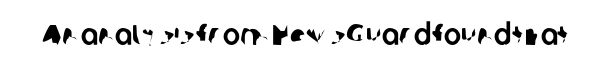
{"serif": "no", "width": "normal", "stroke_contrast": "low", "x_height": "medium", "monospaced": "no", "underline": "no", "letter_spacing": "normal", "letter_spacing_em": 0.0, "glyph_px": 29}
